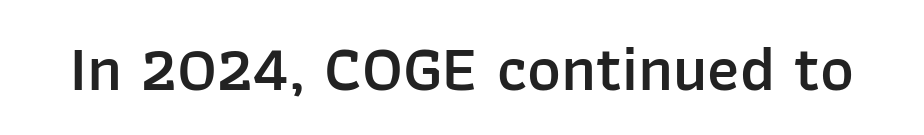
The image shows 64 px semibold sans-serif type, upright; set normal letter spacing, not underlined; low stroke contrast and a medium x-height.
